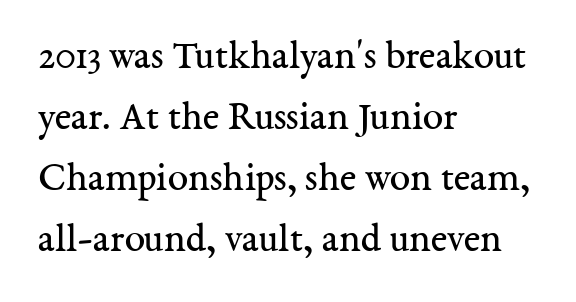
The image shows 41 px regular-weight serif type, upright; set left-aligned, normal line spacing (1.49x), normal letter spacing, not underlined; medium stroke contrast and a medium x-height.
